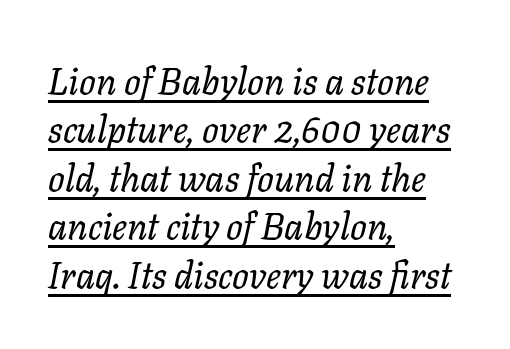
Q: Is the text bold? A: No.
Q: Is the text italic (slanted)? A: Yes, it leans right by about 11 degrees.
Q: Is the text underlined? A: Yes.
Q: How is the paragraph aligned? A: Left-aligned.
Q: Is the spacing between letters normal or unusually wide? A: Normal.
Q: Is the spacing between lines tight, normal or loose? A: Normal.
Q: Width (condensed, normal, or wide)? A: Normal.
Q: Stroke contrast? A: Low.
Q: x-height? A: Medium.
Q: Monospaced? A: No.
